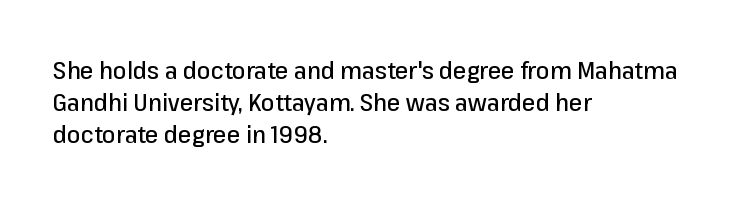
No italicization has been applied; the sample stays upright. The vertical gap from one line to the next is medium. Standard letterfit; no display-style spreading of the glyphs. The passage is arranged the way most books set body copy — flush left. Rule under the text: the space is simply empty.
